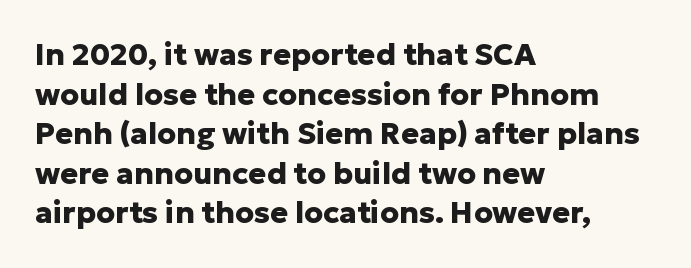
The image shows 30 px heavy sans-serif type, upright; set left-aligned, normal line spacing (1.32x), normal letter spacing, not underlined; low stroke contrast and a medium x-height.
